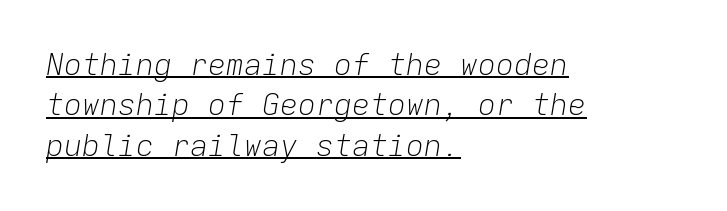
Tracking value appears to be zero — textbook default spacing. Every character here occupies the same horizontal width, giving the sample a typewriter-like rhythm. Normally led — the rows are evenly, conventionally spaced. Every character sits at an angle, as italics do. This is underlined copy, the kind a proofreader might mark for attention. Heft: none added — not bold.
